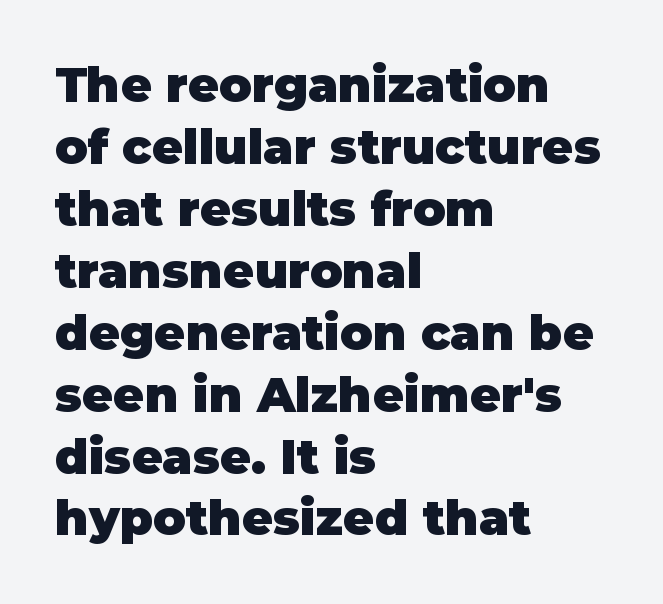
Q: Is the text bold? A: Yes.
Q: Is the text italic (slanted)? A: No, it is upright.
Q: Is the typeface a serif or a sans-serif typeface? A: Sans-serif.
Q: Is the text underlined? A: No.
Q: How is the paragraph aligned? A: Left-aligned.
Q: Is the spacing between letters normal or unusually wide? A: Normal.
Q: Is the spacing between lines tight, normal or loose? A: Normal.
Q: Width (condensed, normal, or wide)? A: Normal.
Q: Stroke contrast? A: Low.
Q: x-height? A: Large.
Q: Monospaced? A: No.
